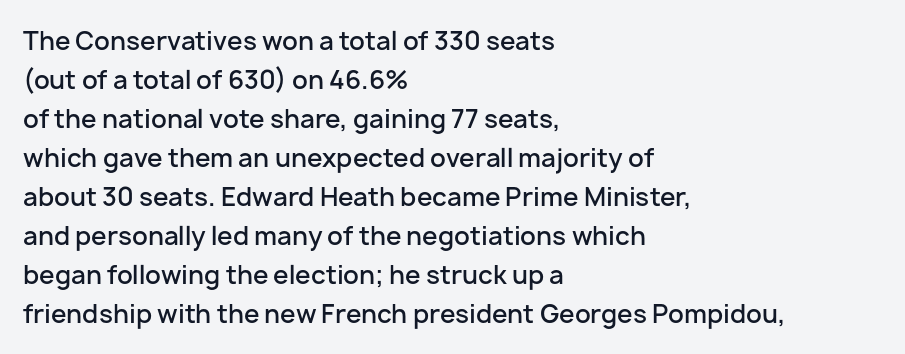
Q: Is the text bold? A: Semi-bold.
Q: Is the text italic (slanted)? A: No, it is upright.
Q: Is the text underlined? A: No.
Q: How is the paragraph aligned? A: Left-aligned.
Q: Is the spacing between letters normal or unusually wide? A: Normal.
Q: Is the spacing between lines tight, normal or loose? A: Normal.
